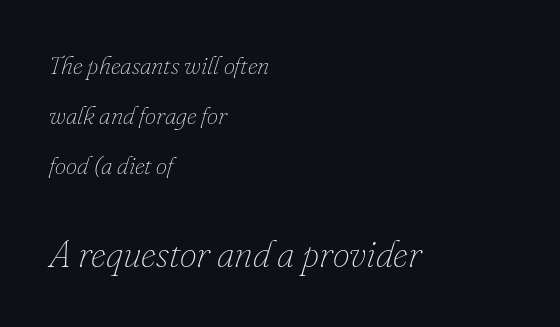
Q: Is the text bold? A: No.
Q: Is the text italic (slanted)? A: Yes, it leans right by about 16 degrees.
Q: Is the text underlined? A: No.
Q: How is the paragraph aligned? A: Left-aligned.
Q: Is the spacing between letters normal or unusually wide? A: Normal.
Q: Is the spacing between lines tight, normal or loose? A: Loose.
Q: Which block of text is set in a larger size, the first (top) or the second (bottom)? A: The second (bottom) one.
Q: Width (condensed, normal, or wide)? A: Normal.
Q: Stroke contrast? A: Low.
Q: x-height? A: Small.
Q: Monospaced? A: No.
